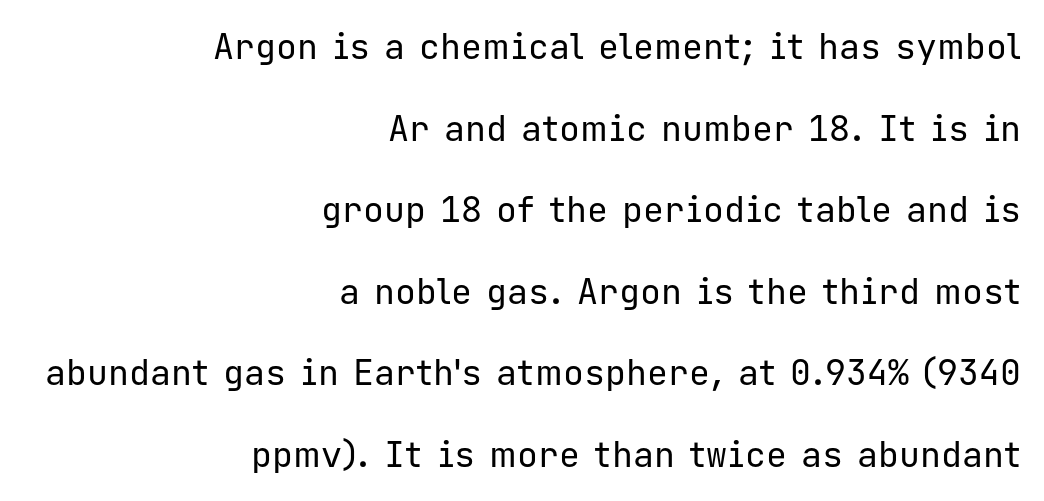
The image shows 35 px regular-weight sans-serif type, upright, monospaced; set right-aligned, loose line spacing (2.33x), normal letter spacing, not underlined; low stroke contrast and a medium x-height.
